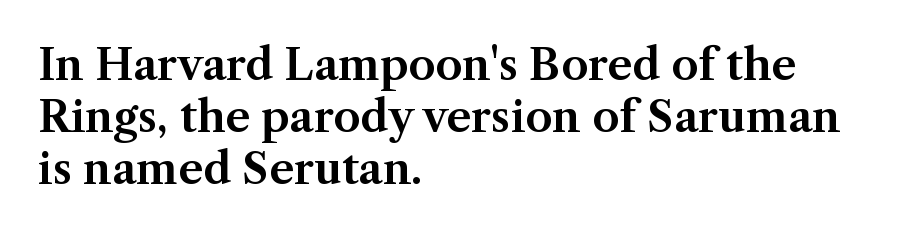
{"serif": "yes", "italic": "no", "width": "normal", "stroke_contrast": "medium", "x_height": "medium", "monospaced": "no", "underline": "no", "align": "left", "line_spacing_ratio": 1.21, "letter_spacing": "normal", "letter_spacing_em": 0.0, "glyph_px": 43}
